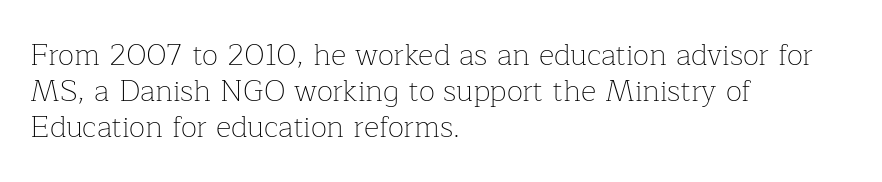
The rendering uses natural spacing where letterforms have individual widths. This is roman type, the default non-slanted kind. The passage shown has conventional tracking throughout. The passage shown is typeset with a serif family. The strokes carry an ordinary text weight at most. One-word summary of the alignment: left.
